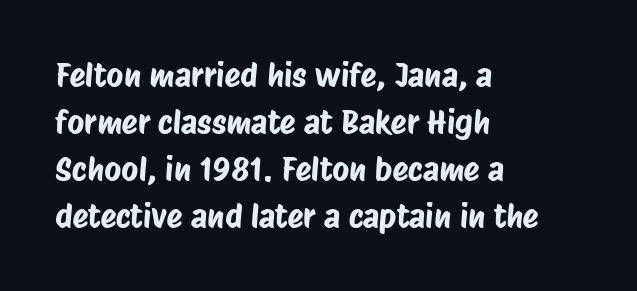
Line spacing here is normal. Has an underline been added? It has not. Is this a fixed-width face? No — the glyphs have proportional, varying widths. No feet cap the strokes, marking this as sans-serif type. Where is the straight margin? On the left.
